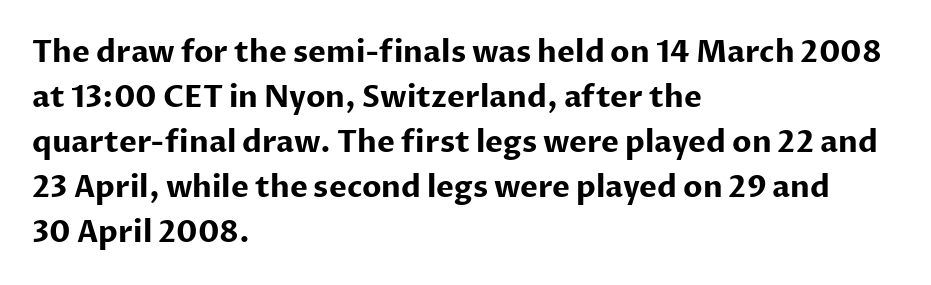
Q: Is the text bold? A: Yes.
Q: Is the text italic (slanted)? A: No, it is upright.
Q: Is the typeface a serif or a sans-serif typeface? A: Sans-serif.
Q: Is the text underlined? A: No.
Q: How is the paragraph aligned? A: Left-aligned.
Q: Is the spacing between letters normal or unusually wide? A: Normal.
Q: Is the spacing between lines tight, normal or loose? A: Normal.
Q: Width (condensed, normal, or wide)? A: Normal.
Q: Stroke contrast? A: Low.
Q: x-height? A: Medium.
Q: Monospaced? A: No.
